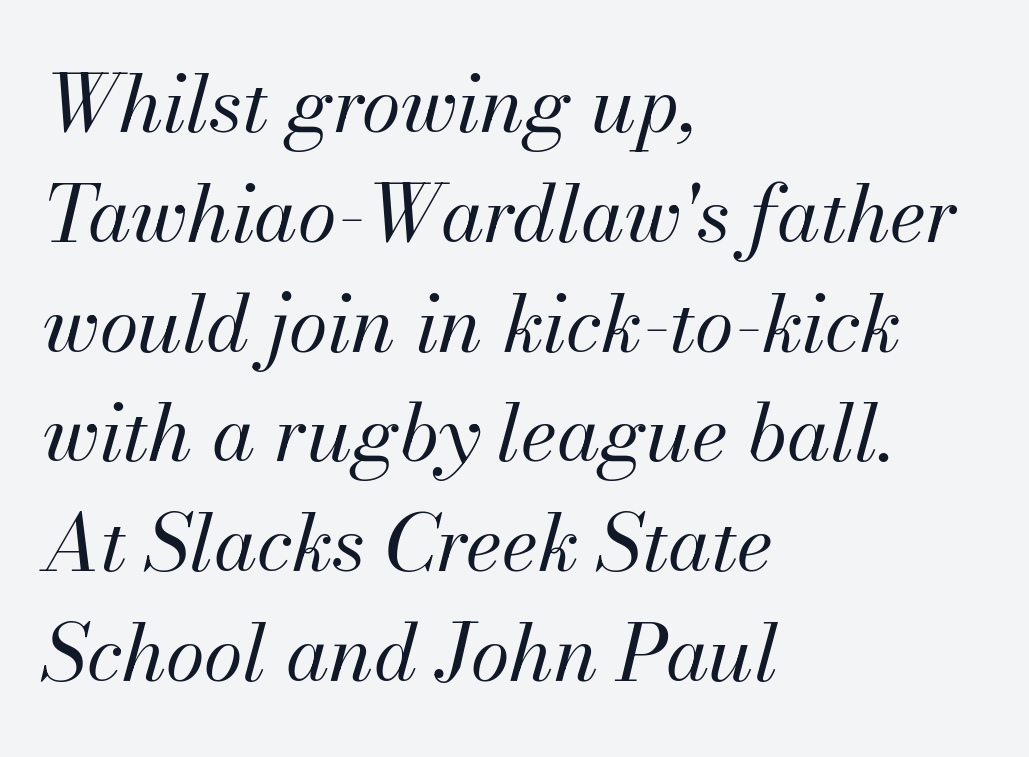
{"italic": "yes", "lean": "right", "slant_degrees": 13, "bold": "no", "weight": "regular", "width": "normal", "stroke_contrast": "medium", "x_height": "small", "monospaced": "no", "underline": "no", "align": "left", "line_spacing": "normal", "line_spacing_ratio": 1.39, "letter_spacing": "normal", "letter_spacing_em": 0.0, "glyph_px": 79}
